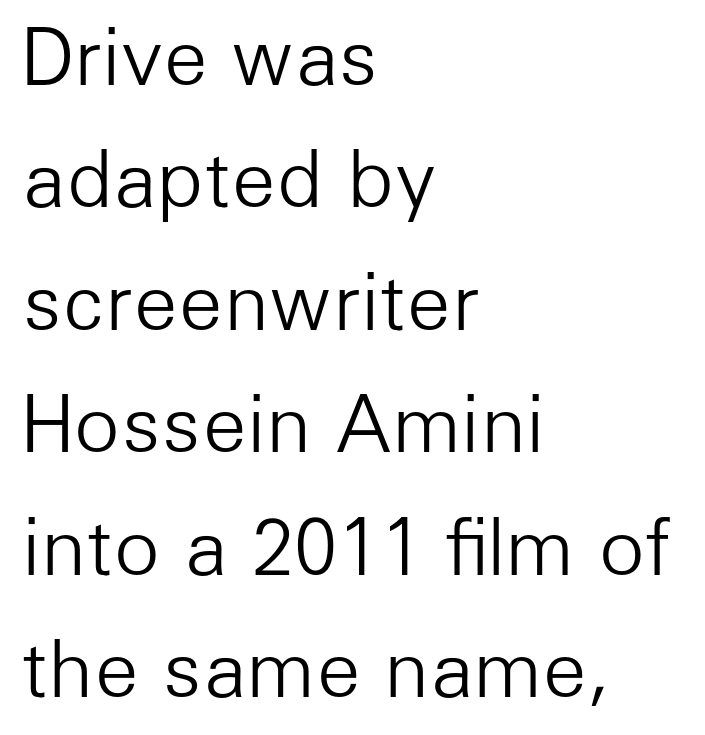
Q: Is the text bold? A: No.
Q: Is the text italic (slanted)? A: No, it is upright.
Q: Is the typeface a serif or a sans-serif typeface? A: Sans-serif.
Q: Is the text underlined? A: No.
Q: How is the paragraph aligned? A: Left-aligned.
Q: Is the spacing between letters normal or unusually wide? A: Normal.
Q: Is the spacing between lines tight, normal or loose? A: Normal.
Q: Width (condensed, normal, or wide)? A: Normal.
Q: Stroke contrast? A: Low.
Q: x-height? A: Medium.
Q: Monospaced? A: No.
